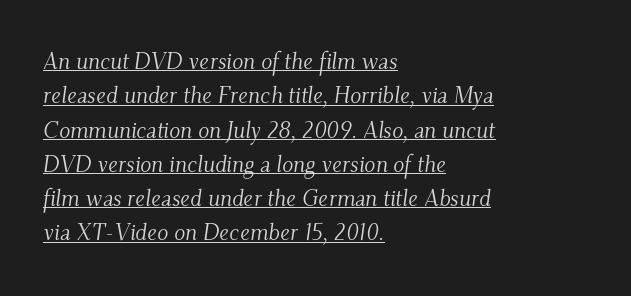
The image shows 23 px text type, italic (leaning right); set left-aligned, normal line spacing (1.49x), normal letter spacing, underlined.
